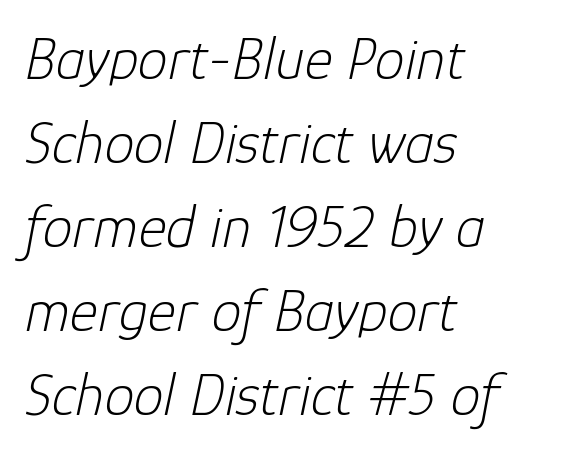
The image shows 60 px light type, italic (leaning right); set left-aligned, normal line spacing (1.4x), normal letter spacing, not underlined; low stroke contrast and a medium x-height.
